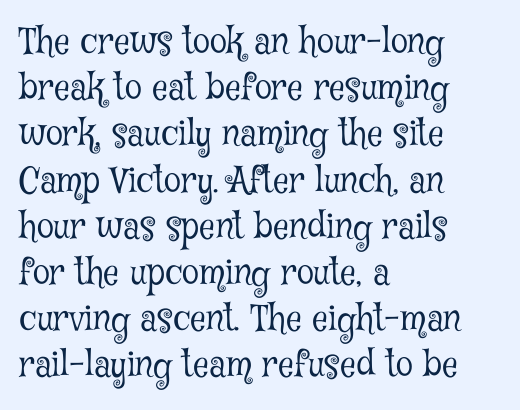
Each new line begins a customary step beneath the previous one. Words appear dense and cohesive because spacing is normal. Typeset ragged right — the left edge is the straight one. Each row of text sits above clean, open space. The weight tops out at a normal text grade. A typesetter would mark this as roman, not italic.
